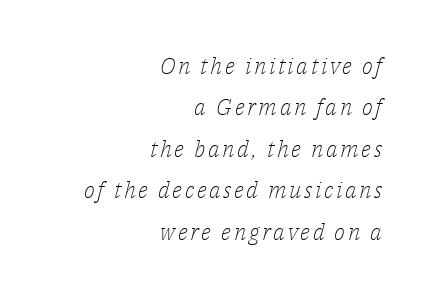
Observe the lean: these are italic letterforms. The paragraph shown leans on its right margin. Summary of weight: not heavy and not bold. Type without underlining.
